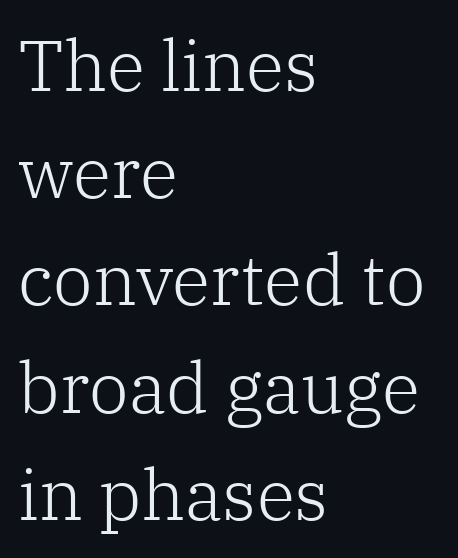
{"serif": "yes", "italic": "no", "bold": "no", "weight": "light", "width": "normal", "stroke_contrast": "low", "x_height": "medium", "monospaced": "no", "underline": "no", "align": "left", "line_spacing": "normal", "line_spacing_ratio": 1.51, "letter_spacing": "normal", "letter_spacing_em": 0.0, "glyph_px": 71}
